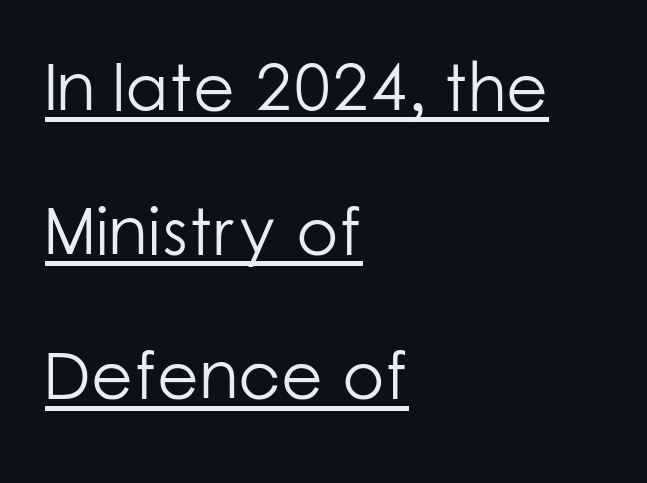
Q: Is the text bold? A: No.
Q: Is the text italic (slanted)? A: No, it is upright.
Q: Is the typeface a serif or a sans-serif typeface? A: Sans-serif.
Q: Is the text underlined? A: Yes.
Q: How is the paragraph aligned? A: Left-aligned.
Q: Is the spacing between letters normal or unusually wide? A: Normal.
Q: Is the spacing between lines tight, normal or loose? A: Loose.
Q: Width (condensed, normal, or wide)? A: Normal.
Q: Stroke contrast? A: Low.
Q: x-height? A: Medium.
Q: Monospaced? A: No.
